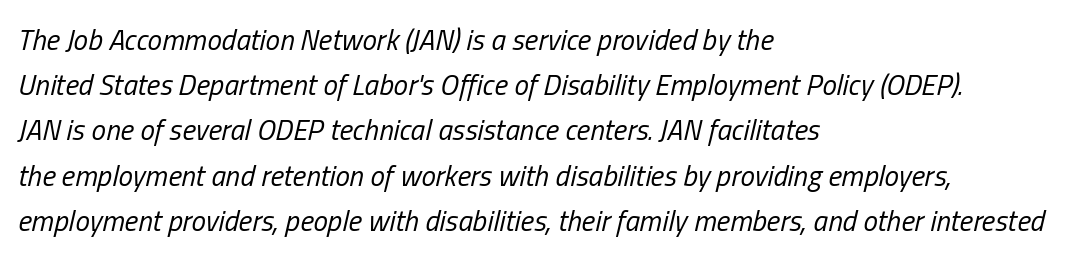
Q: Is the text bold? A: No.
Q: Is the text italic (slanted)? A: Yes, it leans right by about 13 degrees.
Q: Is the text underlined? A: No.
Q: How is the paragraph aligned? A: Left-aligned.
Q: Is the spacing between letters normal or unusually wide? A: Normal.
Q: Is the spacing between lines tight, normal or loose? A: Normal.
Q: Width (condensed, normal, or wide)? A: Condensed.
Q: Stroke contrast? A: Low.
Q: x-height? A: Medium.
Q: Monospaced? A: No.
